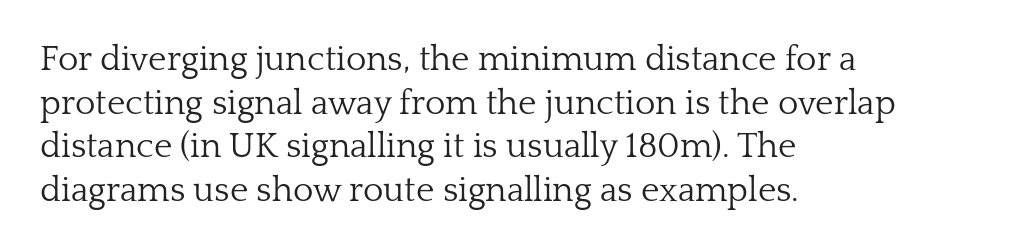
{"serif": "yes", "italic": "no", "bold": "no", "weight": "light", "width": "normal", "stroke_contrast": "low", "x_height": "medium", "monospaced": "no", "underline": "no", "align": "left", "line_spacing": "normal", "line_spacing_ratio": 1.25, "letter_spacing": "normal", "letter_spacing_em": 0.0, "glyph_px": 35}
